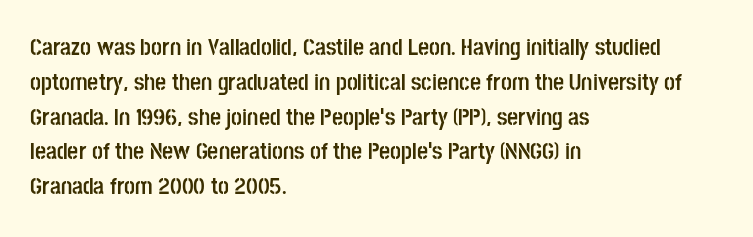
{"italic": "no", "bold": "yes", "underline": "no", "align": "left", "line_spacing": "normal", "line_spacing_ratio": 1.45, "letter_spacing": "normal", "letter_spacing_em": 0.0, "glyph_px": 24}
